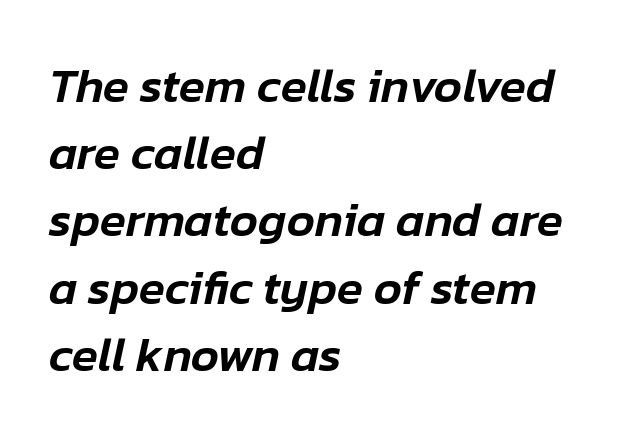
Q: Is the text italic (slanted)? A: Yes, it leans right by about 12 degrees.
Q: Is the text underlined? A: No.
Q: How is the paragraph aligned? A: Left-aligned.
Q: Is the spacing between letters normal or unusually wide? A: Normal.
Q: Is the spacing between lines tight, normal or loose? A: Normal.
Q: Width (condensed, normal, or wide)? A: Normal.
Q: Stroke contrast? A: Low.
Q: x-height? A: Medium.
Q: Monospaced? A: No.
